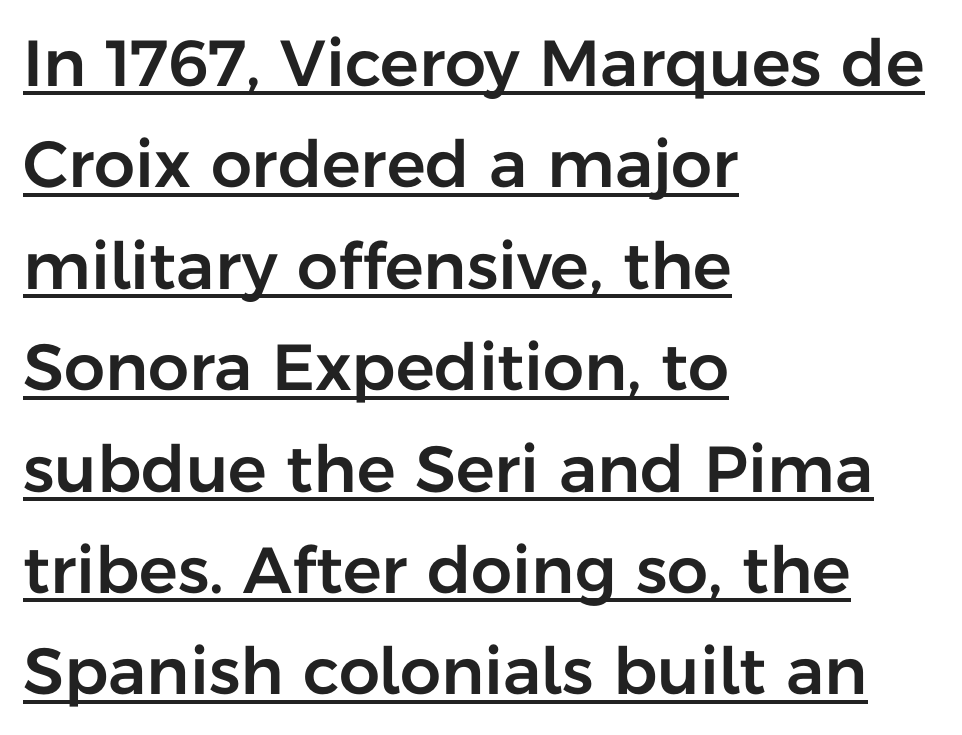
Think of a printed novel: that variable character pitch is what you see here. Descenders here cross a horizontal rule under the line. Is the letter spacing exaggerated? No — it looks like the ordinary default. This is sans-serif lettering, the kind often seen on screens and signage. The text block is weighted toward the left margin, trailing off unevenly rightward.
